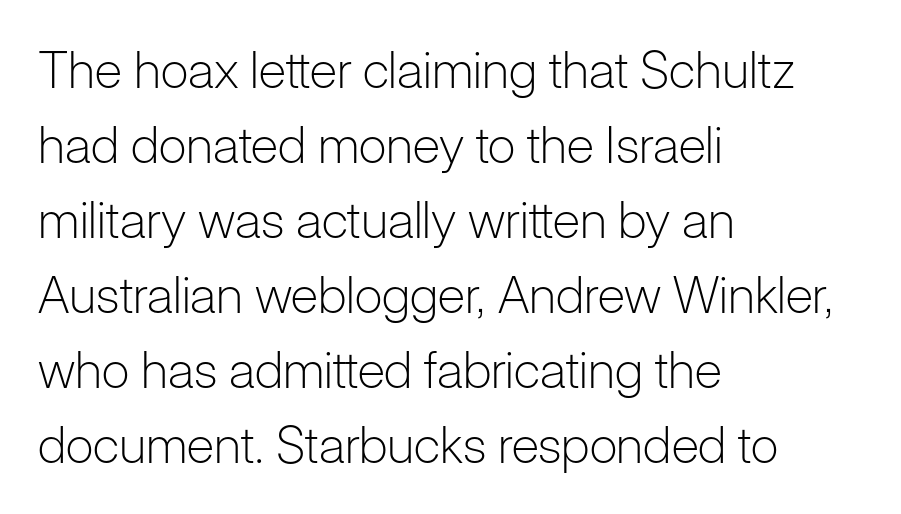
The image shows 51 px light sans-serif type, upright; set left-aligned, normal line spacing (1.47x), normal letter spacing, not underlined; low stroke contrast and a medium x-height.
